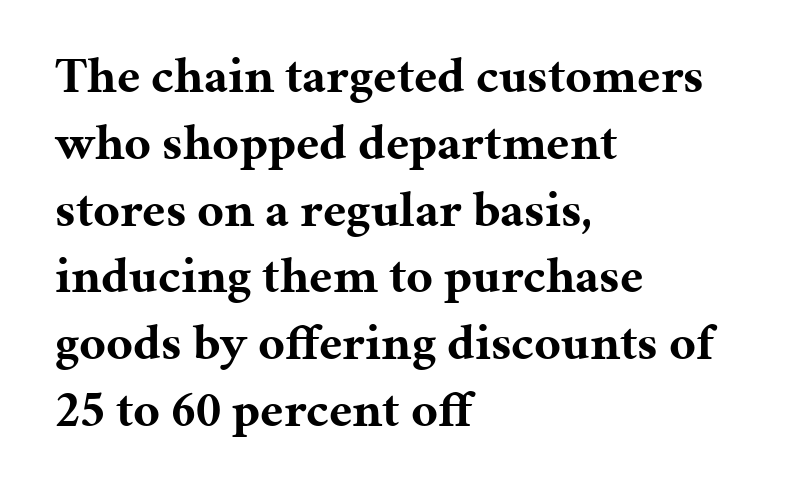
{"serif": "yes", "italic": "no", "bold": "yes", "weight": "bold", "width": "normal", "stroke_contrast": "medium", "x_height": "medium", "monospaced": "no", "underline": "no", "align": "left", "line_spacing": "normal", "line_spacing_ratio": 1.31, "letter_spacing": "normal", "letter_spacing_em": 0.0, "glyph_px": 51}
